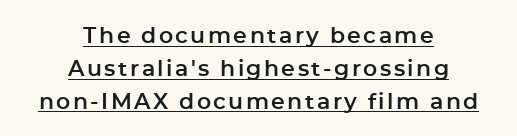
The image shows 22 px text type, upright; set centered, normal line spacing (1.49x), underlined.
